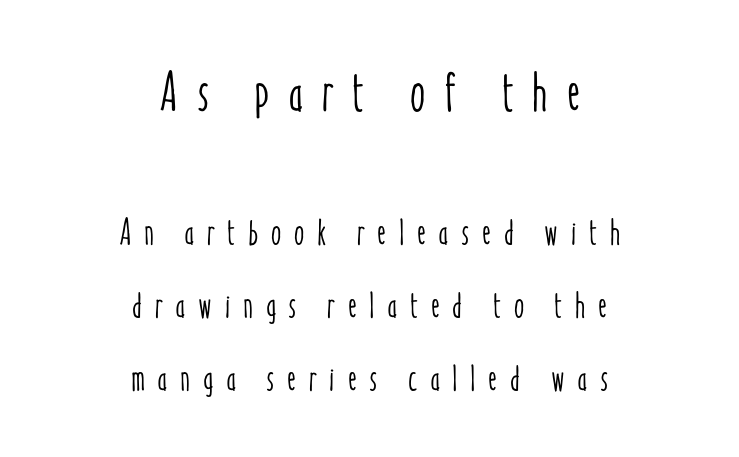
The whitespace from short lines is split evenly between both sides. The emphasis by scale lands on block number one, above. The type sits square on the baseline with zero lean. The line texture is sparse and dotted thanks to wide tracking. How would I describe the line gaps? Wide and relaxed.
